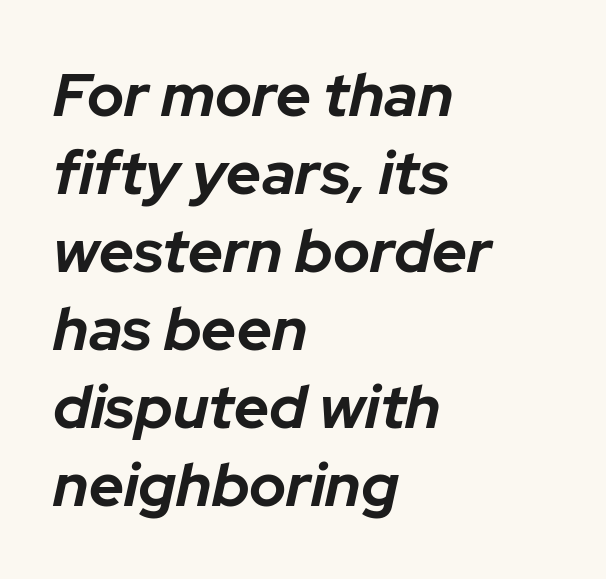
{"italic": "yes", "lean": "right", "slant_degrees": 12, "bold": "yes", "weight": "bold", "width": "normal", "stroke_contrast": "low", "x_height": "medium", "monospaced": "no", "underline": "no", "align": "left", "line_spacing": "normal", "line_spacing_ratio": 1.28, "letter_spacing": "normal", "letter_spacing_em": 0.0, "glyph_px": 61}
